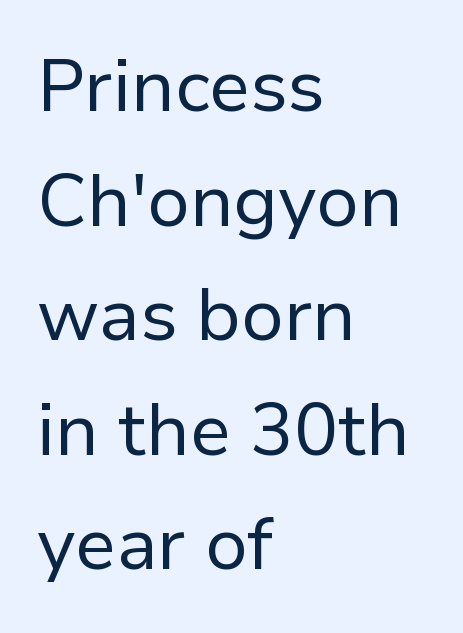
No word sits above an underline. Is this a sans? Yes — the strokes have no serifs. The axis of the letterforms is exactly vertical. Ink coverage per letter is moderate at most. These lines are rendered in a variable-pitch font. The type is set solid horizontally, with unmodified tracking.
